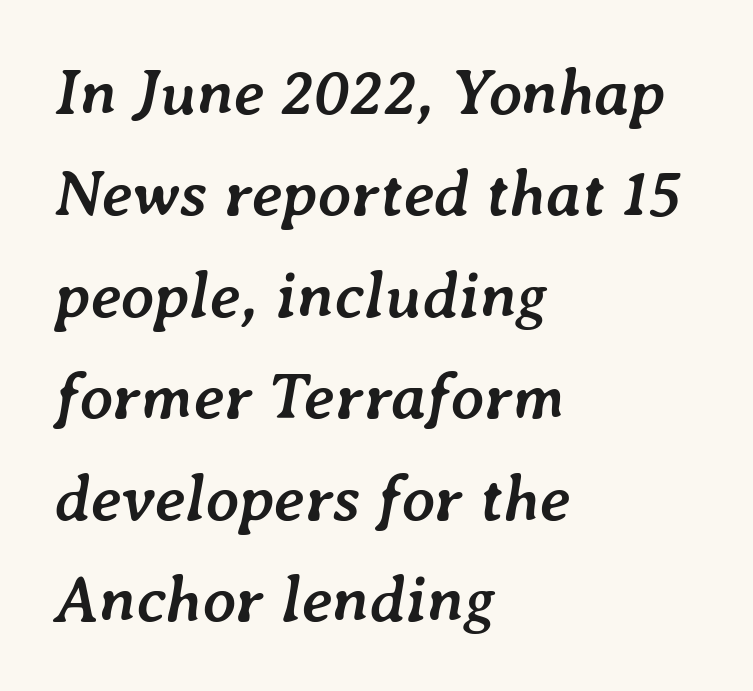
Q: Is the text bold? A: Yes.
Q: Is the text italic (slanted)? A: Yes, it leans right by about 7 degrees.
Q: Is the text underlined? A: No.
Q: How is the paragraph aligned? A: Left-aligned.
Q: Is the spacing between letters normal or unusually wide? A: Normal.
Q: Is the spacing between lines tight, normal or loose? A: Normal.
Q: Width (condensed, normal, or wide)? A: Normal.
Q: Stroke contrast? A: Low.
Q: x-height? A: Medium.
Q: Monospaced? A: No.
